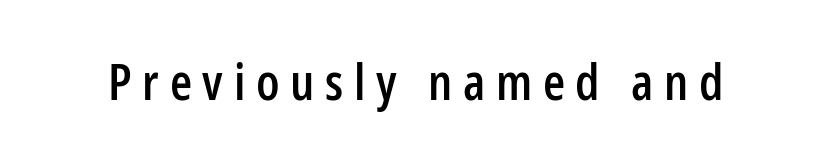
{"serif": "no", "italic": "no", "width": "condensed", "stroke_contrast": "low", "x_height": "medium", "monospaced": "no", "underline": "no", "letter_spacing": "wide", "letter_spacing_em": 0.21, "glyph_px": 51}
